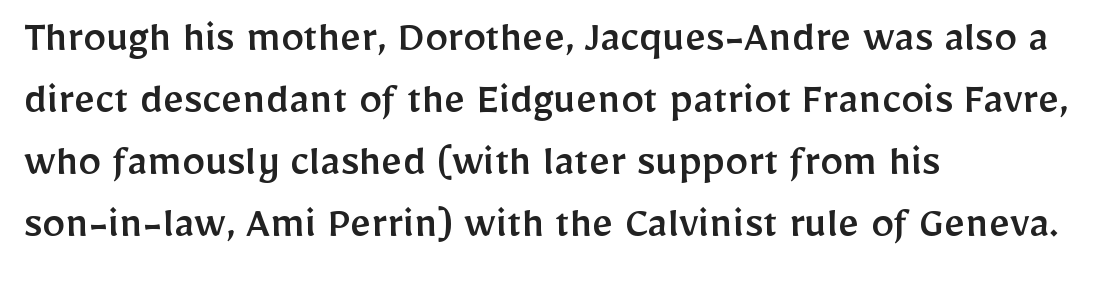
{"serif": "no", "italic": "no", "width": "normal", "stroke_contrast": "low", "x_height": "medium", "monospaced": "no", "underline": "no", "align": "left", "line_spacing": "normal", "line_spacing_ratio": 1.35, "letter_spacing": "normal", "letter_spacing_em": 0.0, "glyph_px": 46}
